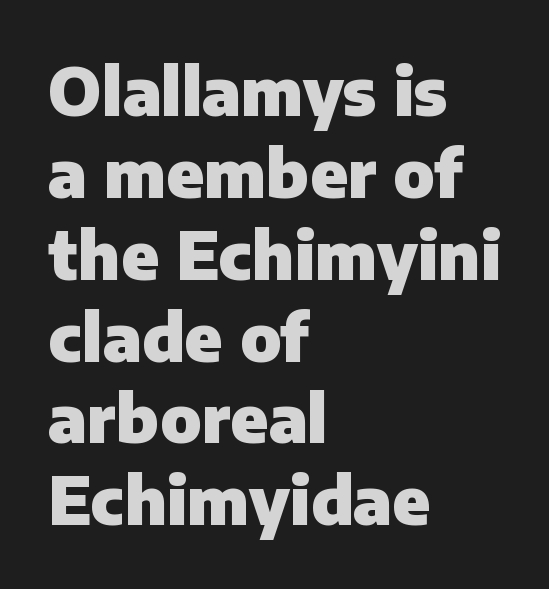
{"serif": "no", "italic": "no", "bold": "yes", "weight": "heavy", "width": "normal", "stroke_contrast": "low", "x_height": "medium", "monospaced": "no", "underline": "no", "align": "left", "line_spacing_ratio": 1.24, "letter_spacing": "normal", "letter_spacing_em": 0.0, "glyph_px": 66}
